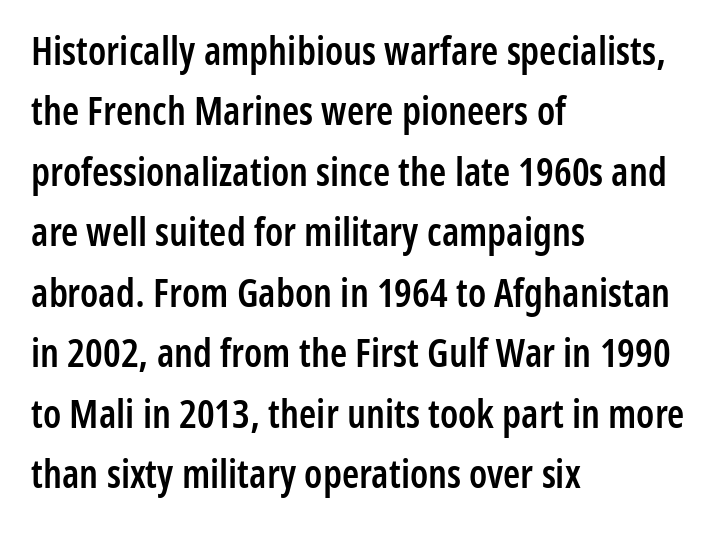
Compared with typical paragraphs, the rows here are spaced about the same. The axis of the letterforms is exactly vertical. The strokes are fattened partway — semibold, not bold. Look at the bottom of the vertical strokes: they stop flat, with no serifs.
